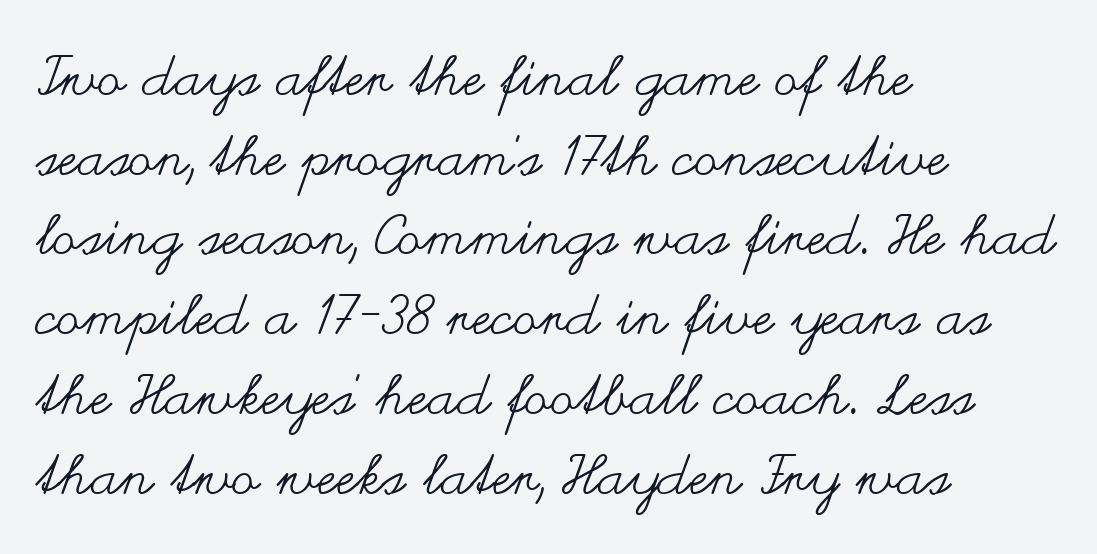
Q: Is the text bold? A: No.
Q: Is the text italic (slanted)? A: Yes.
Q: Is the text underlined? A: No.
Q: How is the paragraph aligned? A: Left-aligned.
Q: Is the spacing between letters normal or unusually wide? A: Normal.
Q: Is the spacing between lines tight, normal or loose? A: Normal.
Q: Width (condensed, normal, or wide)? A: Wide.
Q: Stroke contrast? A: Medium.
Q: x-height? A: Small.
Q: Monospaced? A: No.
